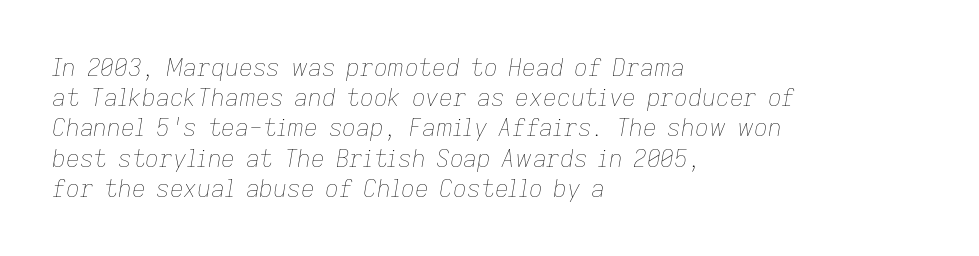
A clean baseline with only descenders dipping below it. Line spacing here is normal. Where is the straight margin? On the left. The letters look calm and open, with moderate or lighter stems.
